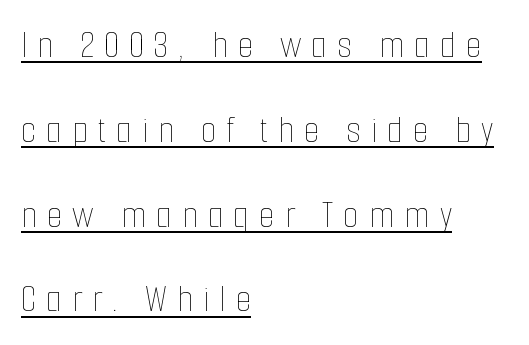
The image shows 40 px thin, condensed type, upright; set left-aligned, loose line spacing (2.12x), unusually wide letter spacing (+0.25 em), underlined; low stroke contrast and a medium x-height.
